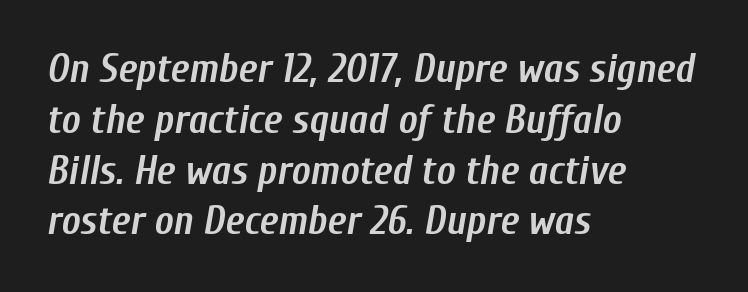
The image shows 40 px semibold, condensed type, italic (leaning right); set left-aligned, normal line spacing (1.27x), normal letter spacing, not underlined; low stroke contrast and a medium x-height.
